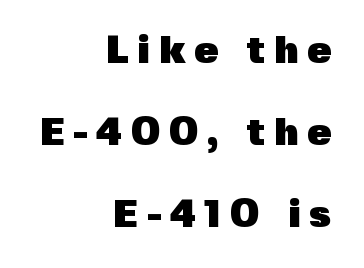
Q: Is the text bold? A: Yes.
Q: Is the text italic (slanted)? A: No, it is upright.
Q: Is the typeface a serif or a sans-serif typeface? A: Sans-serif.
Q: Is the text underlined? A: No.
Q: How is the paragraph aligned? A: Right-aligned.
Q: Is the spacing between letters normal or unusually wide? A: Unusually wide.
Q: Is the spacing between lines tight, normal or loose? A: Loose.
Q: Width (condensed, normal, or wide)? A: Normal.
Q: x-height? A: Medium.
Q: Monospaced? A: No.
